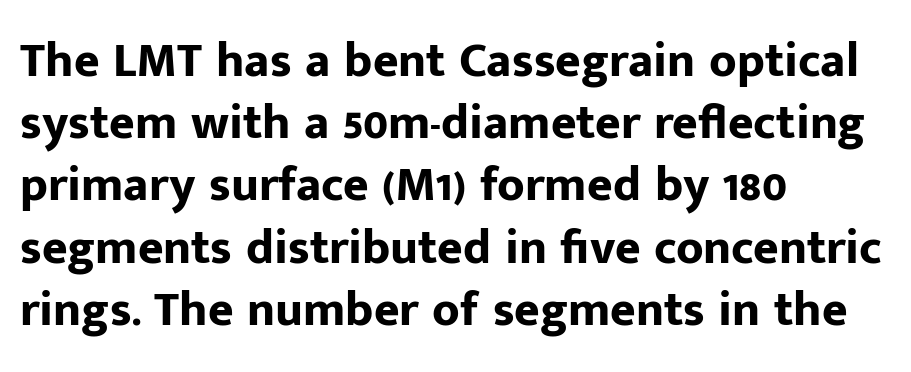
Stroke terminals: plain, sans-serif. Where is the straight margin? On the left. I'd describe the lettering as bold — thick and assertive. Summary of vertical rhythm: regular, with standard interline spacing.
